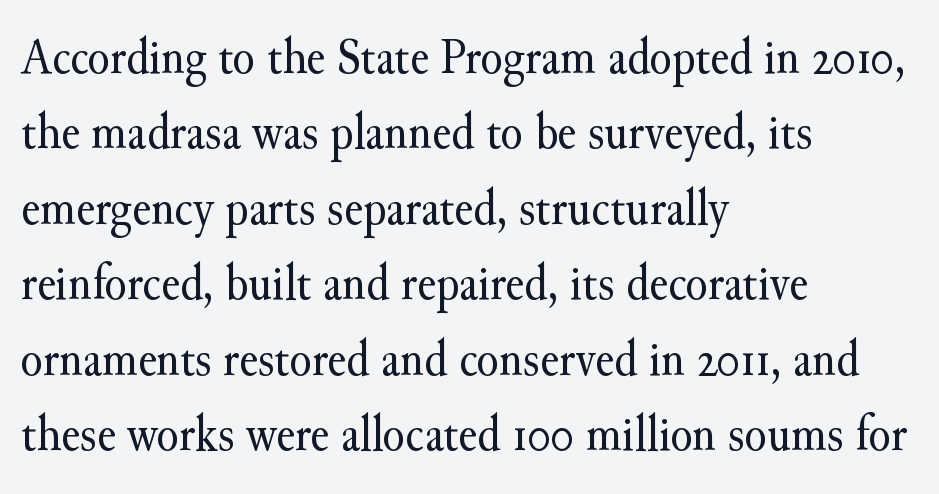
Q: Is the text bold? A: No.
Q: Is the text italic (slanted)? A: No, it is upright.
Q: Is the typeface a serif or a sans-serif typeface? A: Serif.
Q: Is the text underlined? A: No.
Q: How is the paragraph aligned? A: Left-aligned.
Q: Is the spacing between letters normal or unusually wide? A: Normal.
Q: Is the spacing between lines tight, normal or loose? A: Normal.
Q: Width (condensed, normal, or wide)? A: Normal.
Q: Stroke contrast? A: Medium.
Q: x-height? A: Small.
Q: Monospaced? A: No.
